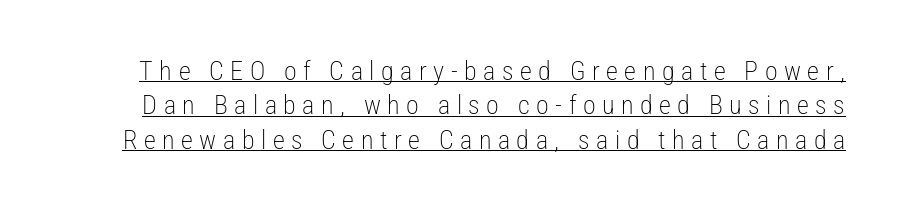
Vertical stems look standard width or narrower in stroke. The string is rendered with underlining switched on. The lettering holds an erect, upright posture throughout. The gaps between neighbouring characters are conspicuously large.
